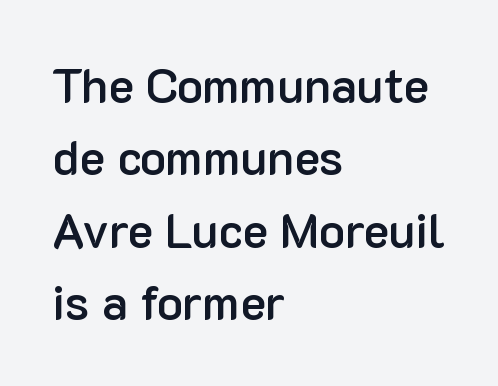
The image shows 48 px semibold sans-serif type, upright; set left-aligned, normal line spacing (1.51x), normal letter spacing, not underlined; low stroke contrast and a medium x-height.
